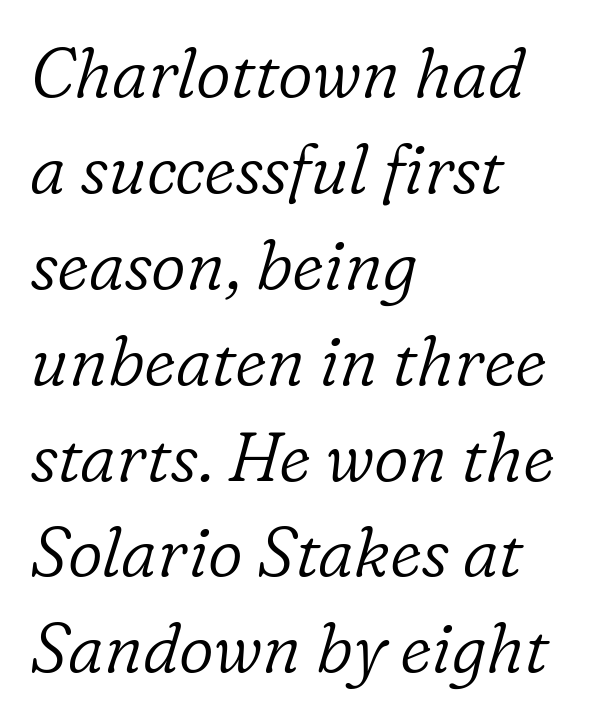
The image shows 68 px light serif type, italic (leaning right); set left-aligned, normal line spacing (1.41x), normal letter spacing, not underlined; low stroke contrast and a medium x-height.
